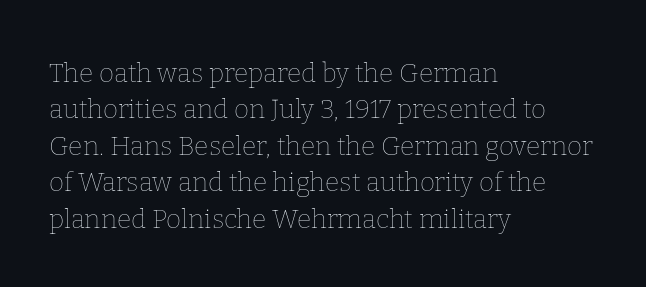
Q: Is the text bold? A: No.
Q: Is the text italic (slanted)? A: No, it is upright.
Q: Is the text underlined? A: No.
Q: How is the paragraph aligned? A: Left-aligned.
Q: Is the spacing between letters normal or unusually wide? A: Normal.
Q: Is the spacing between lines tight, normal or loose? A: Normal.
